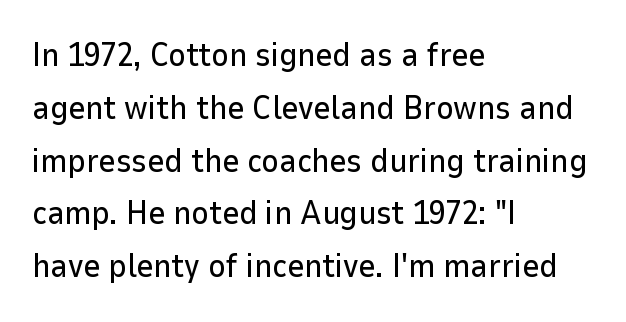
The image shows 33 px sans-serif type, upright; set left-aligned, normal line spacing (1.6x), normal letter spacing, not underlined; low stroke contrast and a medium x-height.
